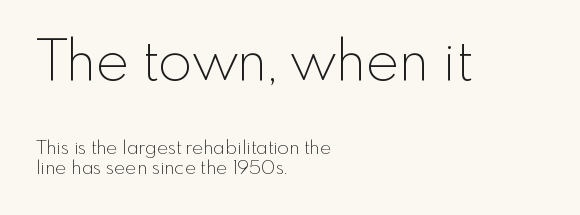
The image shows 56 px thin sans-serif type, upright; set left-aligned, tight line spacing (1.04x), normal letter spacing, not underlined; the first (top) block is 2.95x larger; a small x-height.
